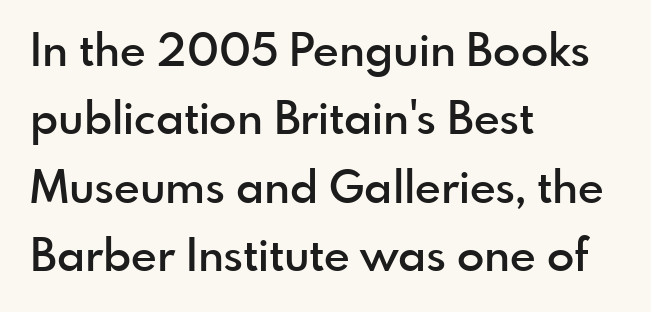
What weight is shown? A semibold, between regular and bold. Do the characters align in a grid? No, the font is proportional. Horizontal bands of white between lines are of average thickness. Tracking here is standard; glyphs follow each other at the usual distance.
